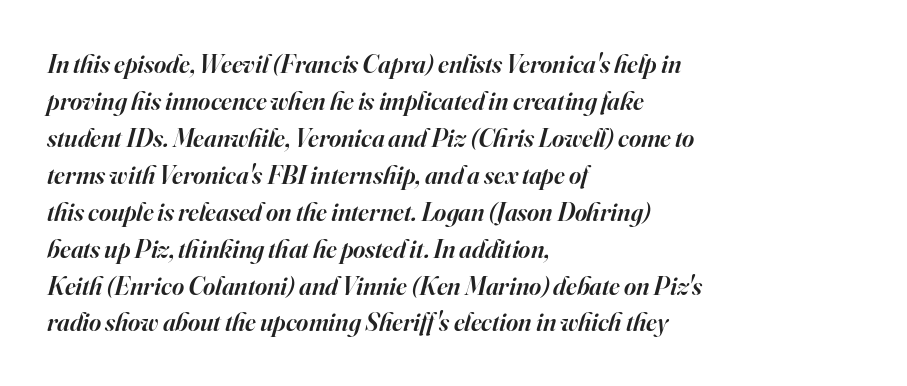
The image shows 26 px text type, italic (leaning right); set left-aligned, normal line spacing (1.42x), normal letter spacing, not underlined.
